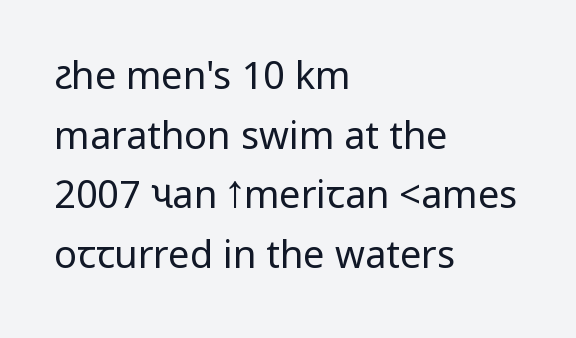
Q: Is the text bold? A: No.
Q: Is the text italic (slanted)? A: No, it is upright.
Q: Is the typeface a serif or a sans-serif typeface? A: Sans-serif.
Q: Is the text underlined? A: No.
Q: How is the paragraph aligned? A: Left-aligned.
Q: Is the spacing between letters normal or unusually wide? A: Normal.
Q: Is the spacing between lines tight, normal or loose? A: Normal.
Q: Width (condensed, normal, or wide)? A: Condensed.
Q: Stroke contrast? A: Low.
